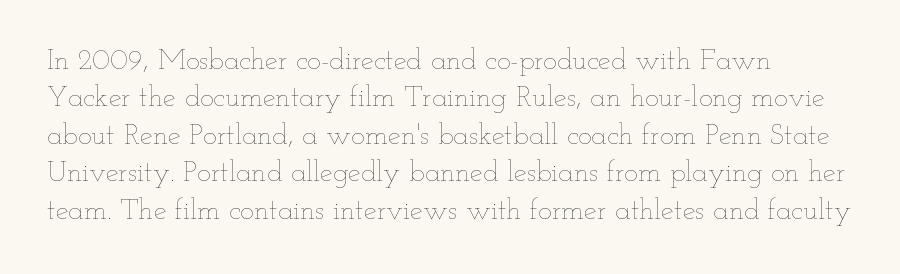
Q: Is the text bold? A: No.
Q: Is the text italic (slanted)? A: No, it is upright.
Q: Is the text underlined? A: No.
Q: How is the paragraph aligned? A: Left-aligned.
Q: Is the spacing between letters normal or unusually wide? A: Normal.
Q: Is the spacing between lines tight, normal or loose? A: Normal.
Q: Width (condensed, normal, or wide)? A: Wide.
Q: Stroke contrast? A: Low.
Q: x-height? A: Small.
Q: Monospaced? A: No.
